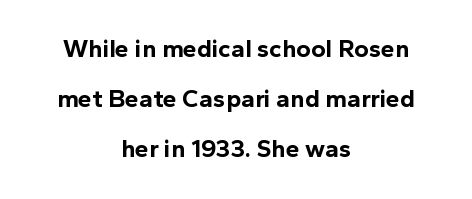
{"italic": "no", "bold": "yes", "underline": "no", "align": "center", "line_spacing": "loose", "line_spacing_ratio": 2.01, "letter_spacing": "normal", "letter_spacing_em": 0.0, "glyph_px": 25}
